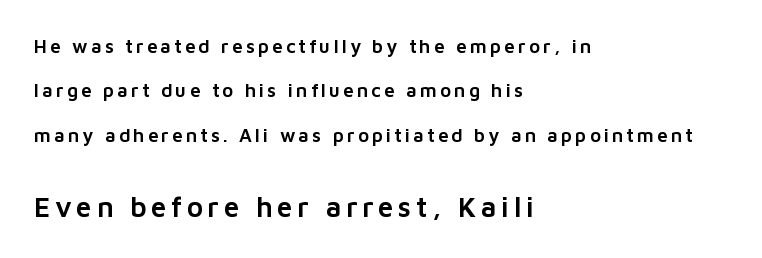
{"serif": "no", "italic": "no", "width": "normal", "stroke_contrast": "low", "x_height": "medium", "monospaced": "no", "underline": "no", "align": "left", "line_spacing": "loose", "line_spacing_ratio": 2.33, "larger_block": "second", "size_ratio": 1.47, "glyph_px": 28}
